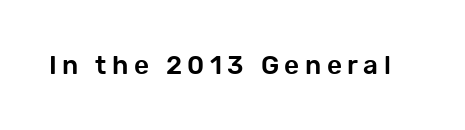
A clean baseline with only descenders dipping below it. Ascenders rise straight up at ninety degrees. The type is letterspaced generously, with wide tracking.
